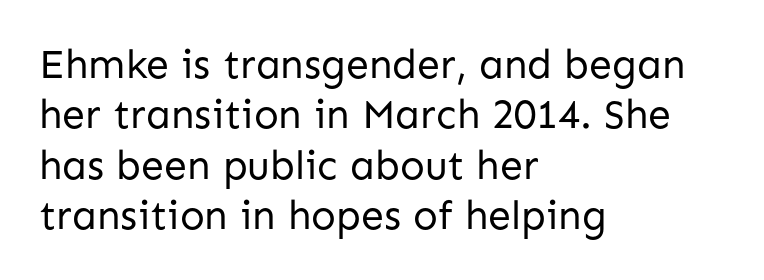
The image shows 41 px regular-weight sans-serif type, upright; set left-aligned, line spacing 1.23x, normal letter spacing, not underlined; low stroke contrast and a medium x-height.
